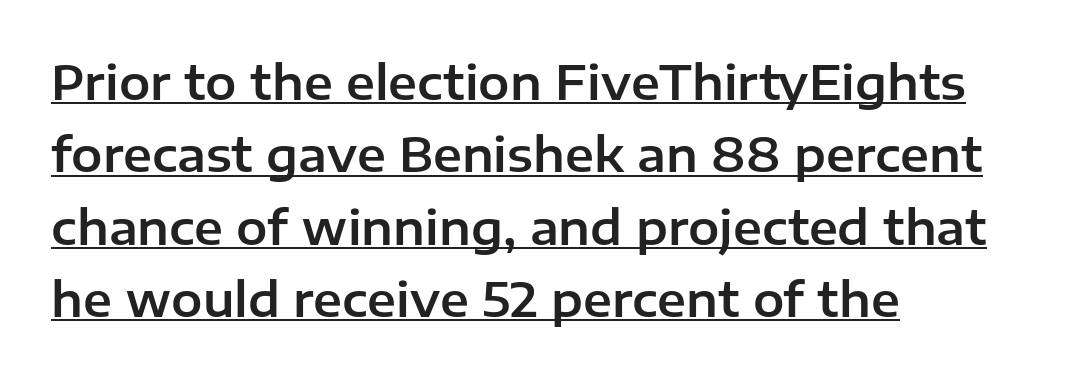
The block of text has a typical density, with ordinary space between rows. Observe the ordinary spacing: letters are neighbours, not strangers. Caption: lettering with a line underneath. Ordinary non-slanted type is in use. The text was rendered using a sans face with plain stroke endings.
